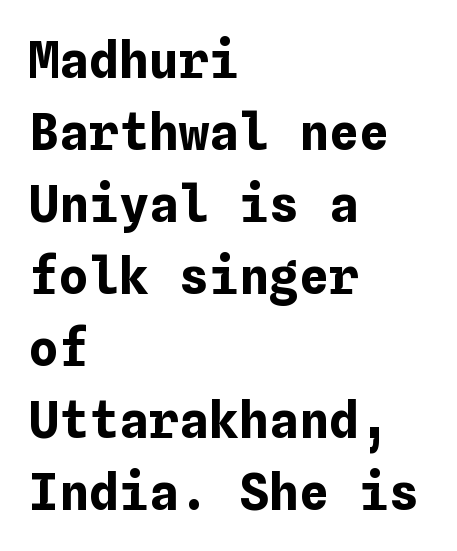
The image shows 50 px bold type, upright; set left-aligned, normal line spacing (1.44x), normal letter spacing, not underlined; low stroke contrast and a medium x-height.
